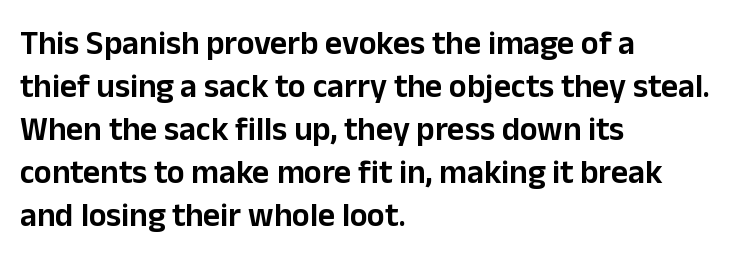
Q: Is the text italic (slanted)? A: No, it is upright.
Q: Is the typeface a serif or a sans-serif typeface? A: Sans-serif.
Q: Is the text underlined? A: No.
Q: How is the paragraph aligned? A: Left-aligned.
Q: Is the spacing between letters normal or unusually wide? A: Normal.
Q: Is the spacing between lines tight, normal or loose? A: Normal.
Q: Width (condensed, normal, or wide)? A: Normal.
Q: Stroke contrast? A: Low.
Q: x-height? A: Medium.
Q: Monospaced? A: No.
